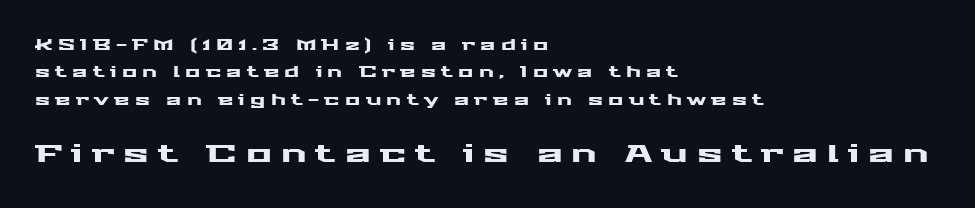
The image shows 24 px text type, upright; set left-aligned, loose line spacing (1.96x), unusually wide letter spacing (+0.38 em), not underlined; the second (bottom) block is 1.71x larger.
